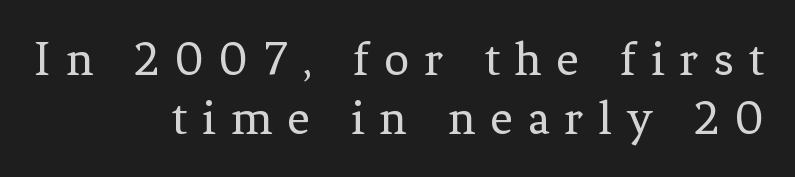
The image shows 50 px regular-weight serif type, upright; set right-aligned, line spacing 1.18x, unusually wide letter spacing (+0.3 em), not underlined; low stroke contrast and a medium x-height.
